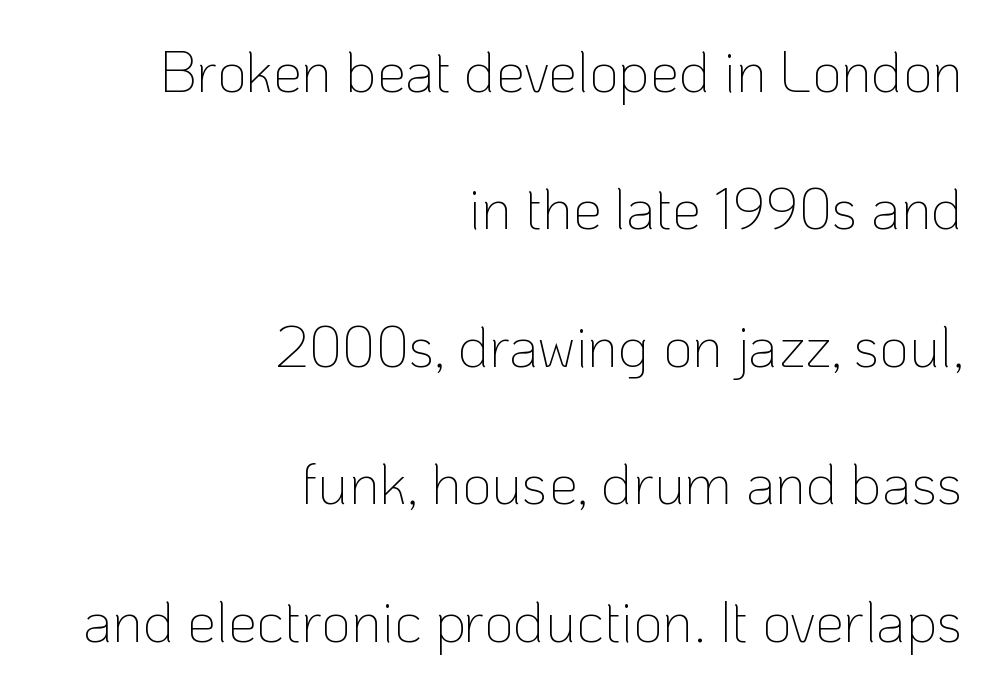
The area under the type is left untouched. The specimen reads as upright at a glance. Inter-character spacing is left at the font's built-in metrics. Looks like regular typesetting: each glyph gets only the width it needs. Honestly, the rows look like they've been pulled way apart. The characters are drawn with everyday or finer stroke widths.
